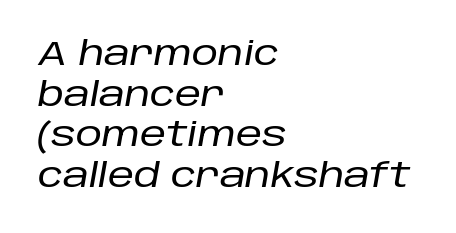
Q: Is the text italic (slanted)? A: Yes, it leans right by about 10 degrees.
Q: Is the text underlined? A: No.
Q: How is the paragraph aligned? A: Left-aligned.
Q: Is the spacing between letters normal or unusually wide? A: Normal.
Q: Width (condensed, normal, or wide)? A: Normal.
Q: Stroke contrast? A: Low.
Q: x-height? A: Large.
Q: Monospaced? A: No.
